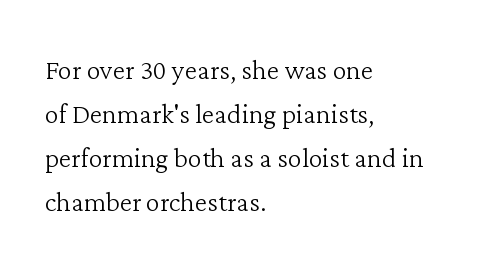
The image shows 35 px light serif type, upright; set left-aligned, normal line spacing (1.26x), normal letter spacing, not underlined; low stroke contrast and a medium x-height.
